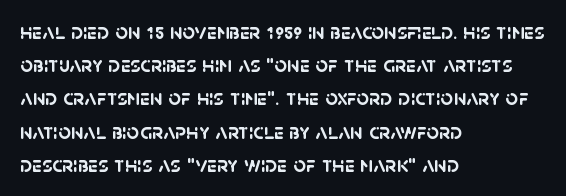
The image shows 22 px bold type; set left-aligned, normal line spacing (1.51x), normal letter spacing, not underlined.
